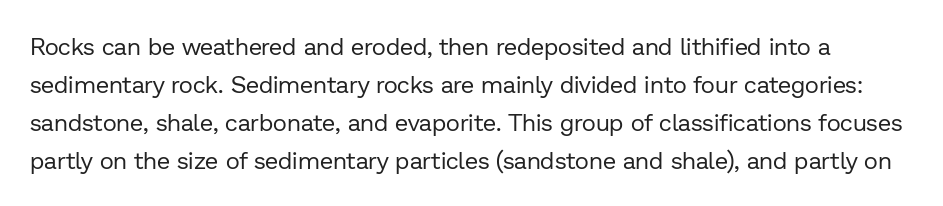
You could call the tracking neutral — neither tight nor loose. The letterforms sit at book weight or below. Leading: standard. Designer's note — italics off, roman on. Any mark beneath the type? The region is blank.
